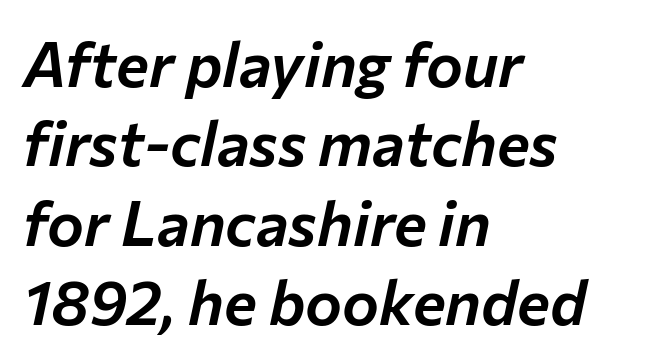
Every character sits at an angle, as italics do. This sample keeps an unexceptional amount of space between lines. This rendering leaves character spacing at its baseline value. Layout note: lines flush left.
